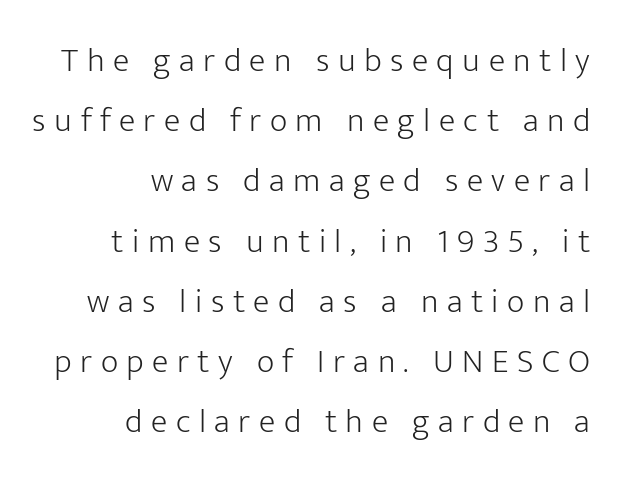
Q: Is the text bold? A: No.
Q: Is the text italic (slanted)? A: No, it is upright.
Q: Is the typeface a serif or a sans-serif typeface? A: Sans-serif.
Q: Is the text underlined? A: No.
Q: How is the paragraph aligned? A: Right-aligned.
Q: Is the spacing between letters normal or unusually wide? A: Unusually wide.
Q: Width (condensed, normal, or wide)? A: Normal.
Q: Stroke contrast? A: Low.
Q: x-height? A: Medium.
Q: Monospaced? A: No.
